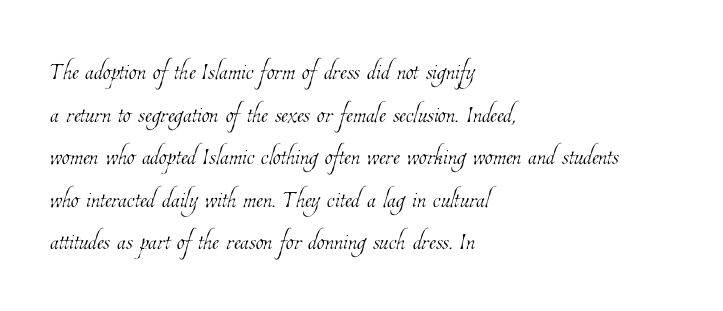
{"bold": "no", "weight": "thin", "width": "condensed", "stroke_contrast": "low", "x_height": "medium", "monospaced": "no", "underline": "no", "align": "left", "line_spacing": "normal", "line_spacing_ratio": 1.33, "letter_spacing": "normal", "letter_spacing_em": 0.0, "glyph_px": 32}
